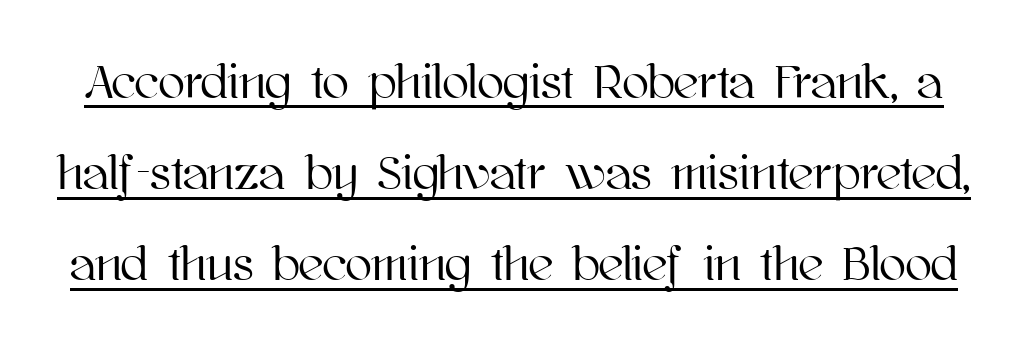
A typesetter would call this proportional, since set widths differ per character. No italicization has been applied; the sample stays upright. Caption: standard tracking, unaltered. Looks like someone drew a line under every word here.
